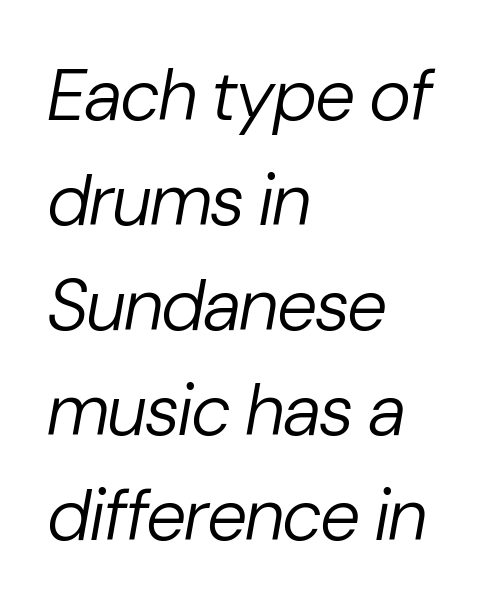
Q: Is the text bold? A: No.
Q: Is the text italic (slanted)? A: Yes, it leans right by about 10 degrees.
Q: Is the text underlined? A: No.
Q: How is the paragraph aligned? A: Left-aligned.
Q: Is the spacing between letters normal or unusually wide? A: Normal.
Q: Is the spacing between lines tight, normal or loose? A: Normal.
Q: Width (condensed, normal, or wide)? A: Normal.
Q: Stroke contrast? A: Low.
Q: x-height? A: Medium.
Q: Monospaced? A: No.
